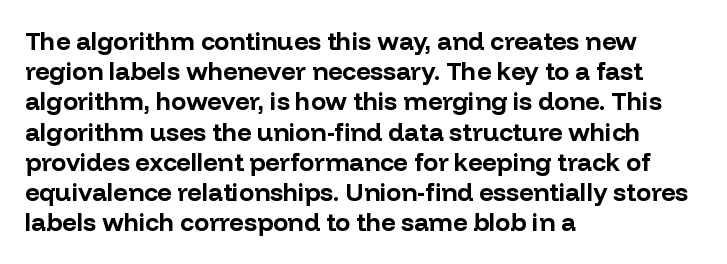
The image shows 25 px bold type, upright; set left-aligned, line spacing 1.21x, normal letter spacing, not underlined.
